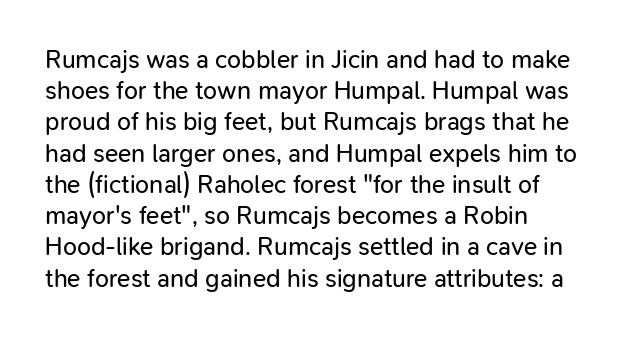
Q: Is the text bold? A: No.
Q: Is the text italic (slanted)? A: No, it is upright.
Q: Is the text underlined? A: No.
Q: How is the paragraph aligned? A: Left-aligned.
Q: Is the spacing between letters normal or unusually wide? A: Normal.
Q: Is the spacing between lines tight, normal or loose? A: Normal.
